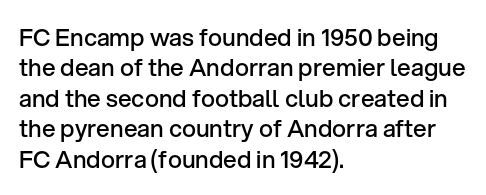
The paragraph shown leans on its left margin. A bit beefed up — I'd call it semibold rather than bold. The area under the type is left untouched. The horizontal fit of the characters is conventional and even. Students, observe: this is what conventionally led text looks like.
